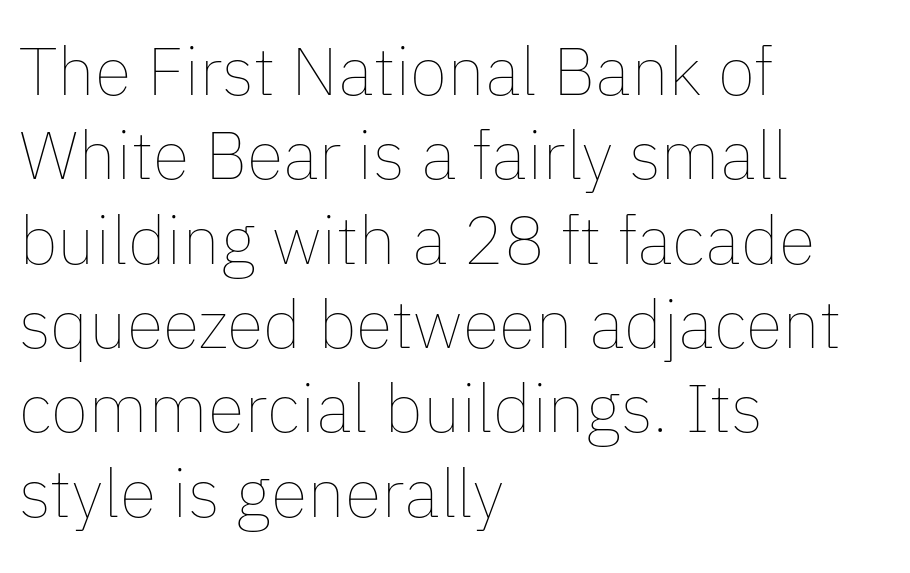
The image shows 68 px thin type, upright; set left-aligned, line spacing 1.24x, normal letter spacing, not underlined; low stroke contrast and a medium x-height.
